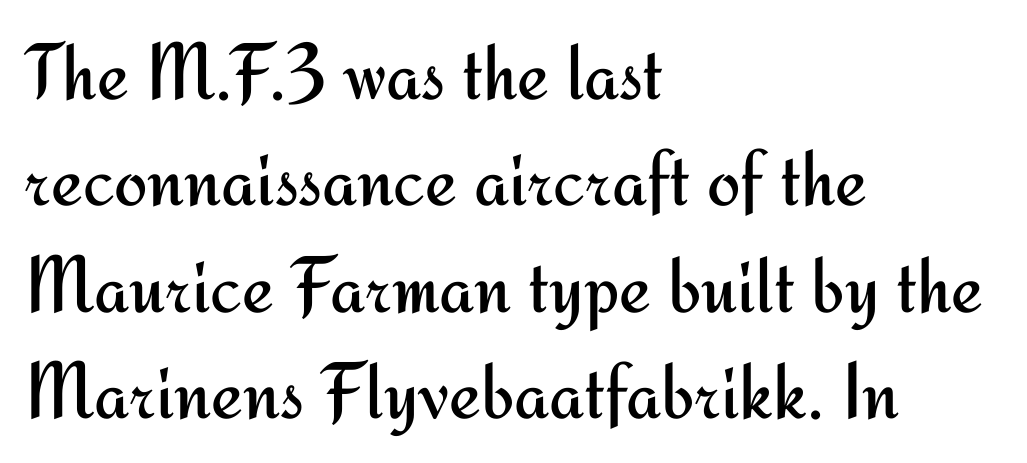
The image shows 80 px regular-weight sans-serif type, upright; set left-aligned, normal line spacing (1.33x), normal letter spacing, not underlined; medium stroke contrast and a small x-height.
